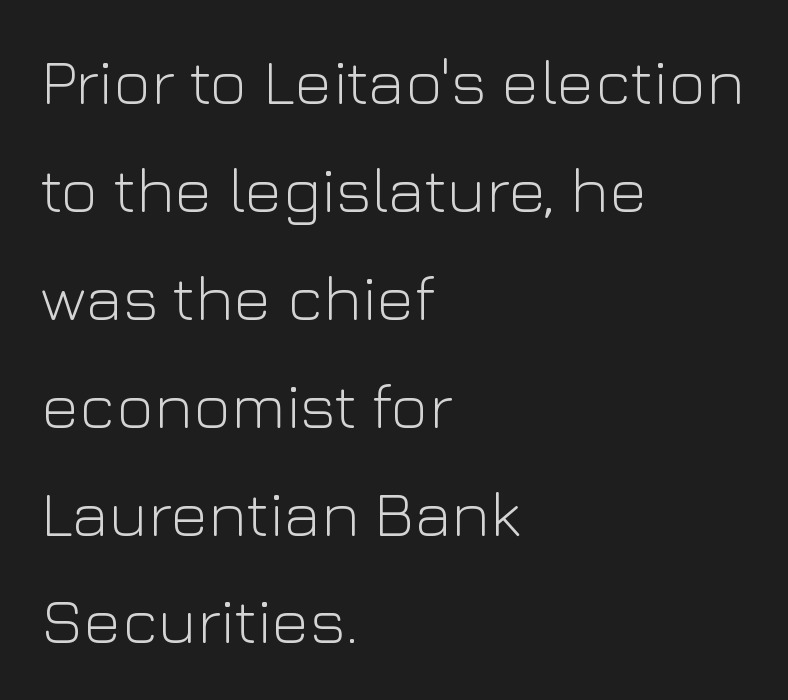
The image shows 65 px light sans-serif type, upright; set left-aligned, normal line spacing (1.66x), normal letter spacing, not underlined; low stroke contrast and a medium x-height.
